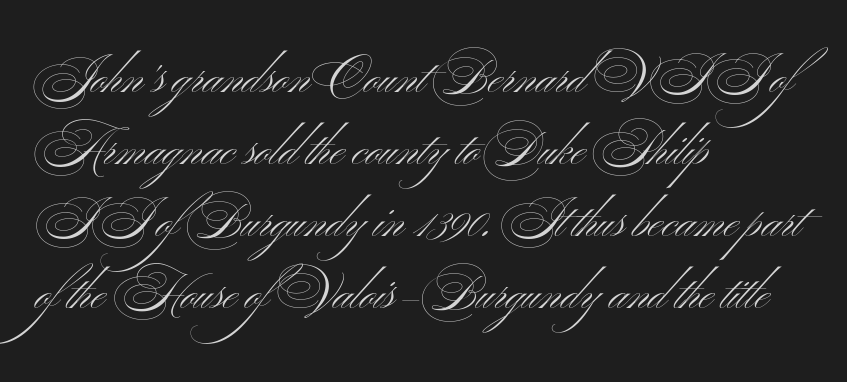
Observe the absence of serifs on each vertical stroke in this sample. You could call the tracking neutral — neither tight nor loose. The specimen omits any rule beneath the text block's lines. The paragraph shown leans on its left margin. Stem width sits at or under what a default text font uses.
